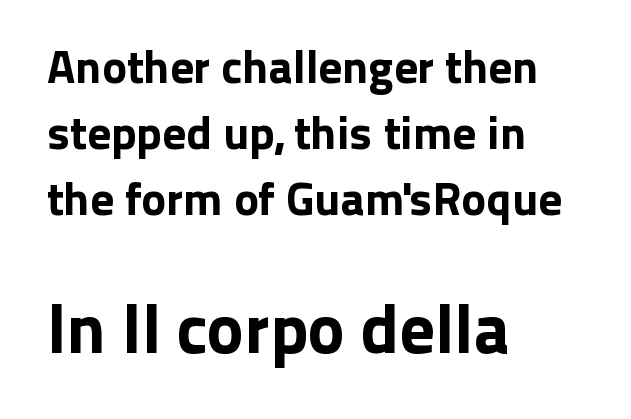
{"serif": "no", "italic": "no", "width": "normal", "stroke_contrast": "low", "x_height": "medium", "monospaced": "no", "underline": "no", "align": "left", "line_spacing": "normal", "line_spacing_ratio": 1.4, "letter_spacing": "normal", "letter_spacing_em": 0.0, "larger_block": "second", "size_ratio": 1.49, "glyph_px": 70}
